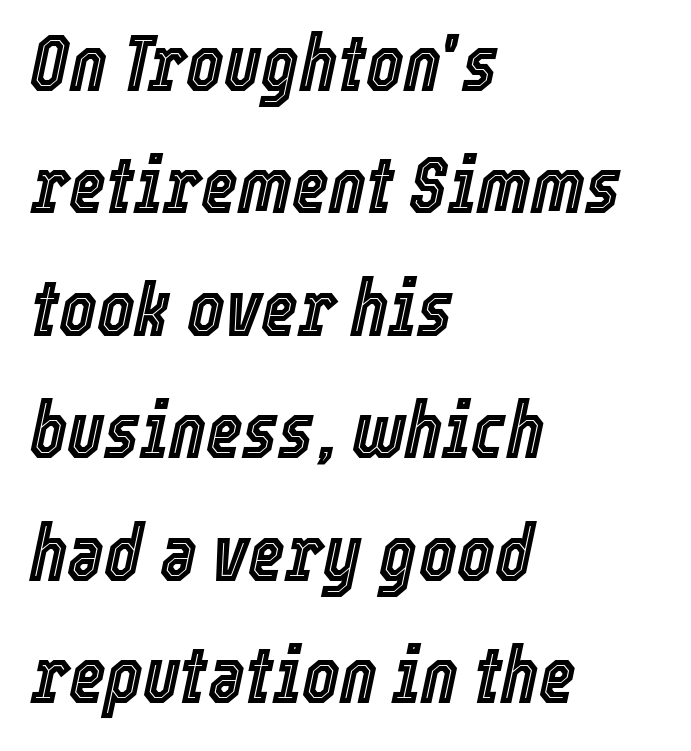
Q: Is the text italic (slanted)? A: Yes, it leans right by about 12 degrees.
Q: Is the text underlined? A: No.
Q: How is the paragraph aligned? A: Left-aligned.
Q: Is the spacing between letters normal or unusually wide? A: Normal.
Q: Is the spacing between lines tight, normal or loose? A: Normal.
Q: Width (condensed, normal, or wide)? A: Condensed.
Q: x-height? A: Medium.
Q: Monospaced? A: No.
